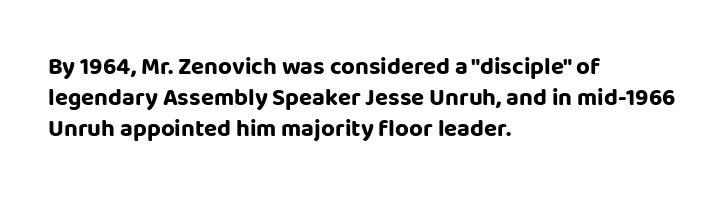
{"italic": "no", "bold": "yes", "underline": "no", "align": "left", "line_spacing": "normal", "line_spacing_ratio": 1.3, "letter_spacing": "normal", "letter_spacing_em": 0.0, "glyph_px": 24}
